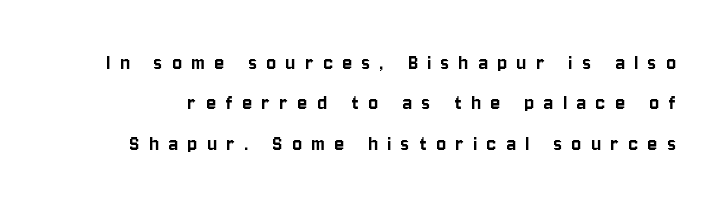
The image shows 22 px text type, upright; set line spacing 1.84x, unusually wide letter spacing (+0.45 em), not underlined.
